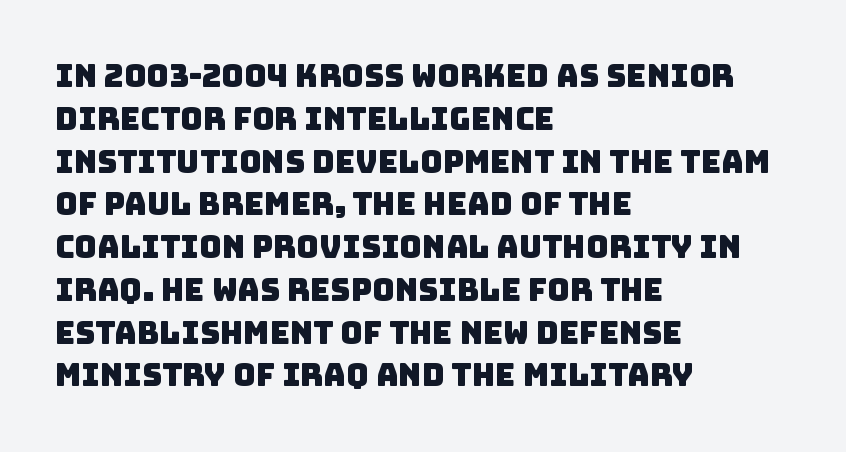
Leading: standard. This sample uses a sans-serif face. Honestly, the letter spacing is just normal — you wouldn't notice it. Underlining? Definitely not there. Looks like regular typesetting: each glyph gets only the width it needs. Horizontal alignment here is leftward, the default for most running prose.
